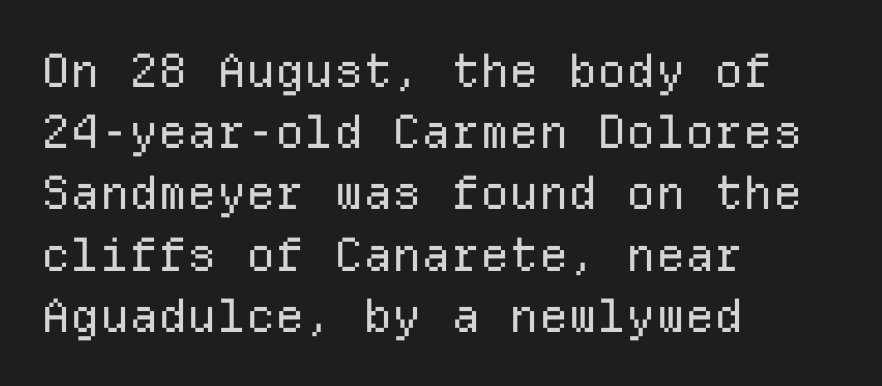
The image shows 46 px regular-weight sans-serif type, upright, monospaced; set left-aligned, normal line spacing (1.33x), normal letter spacing, not underlined; low stroke contrast and a medium x-height.
